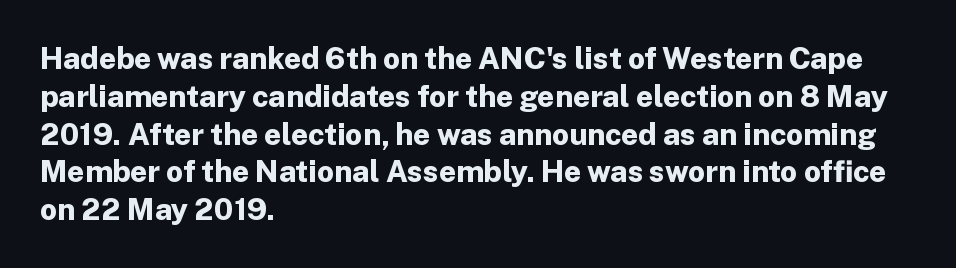
{"serif": "no", "italic": "no", "bold": "yes", "weight": "bold", "width": "normal", "stroke_contrast": "low", "x_height": "medium", "monospaced": "no", "underline": "no", "align": "left", "line_spacing": "normal", "line_spacing_ratio": 1.26, "letter_spacing": "normal", "letter_spacing_em": 0.0, "glyph_px": 30}
